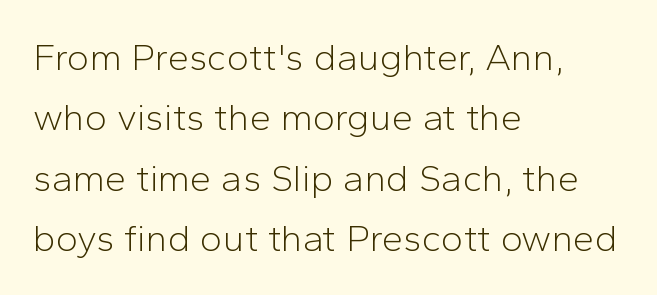
The image shows 38 px light sans-serif type, upright; set left-aligned, normal line spacing (1.59x), normal letter spacing, not underlined; low stroke contrast and a medium x-height.
